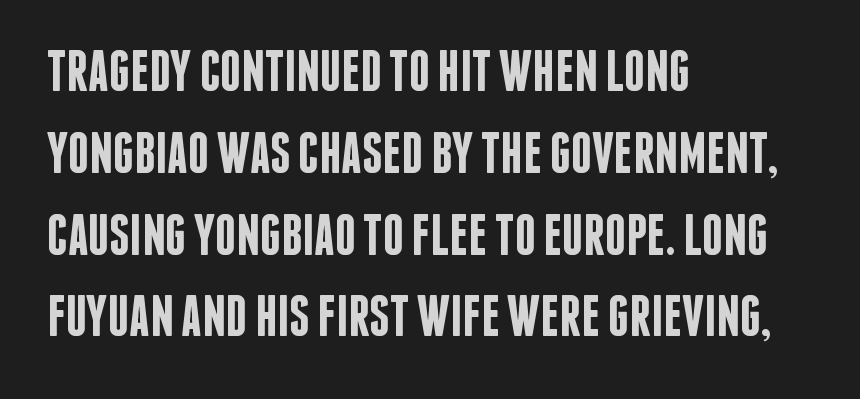
The image shows 58 px semibold, condensed sans-serif type, upright; set left-aligned, normal line spacing (1.41x), normal letter spacing, not underlined; low stroke contrast and a large x-height.
